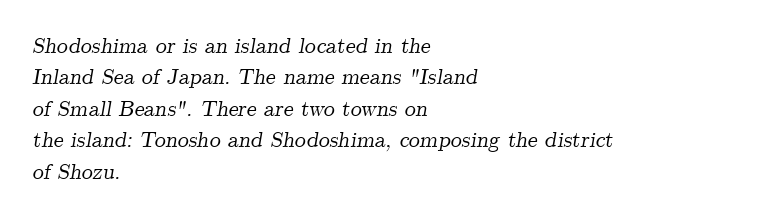
{"italic": "yes", "lean": "right", "slant_degrees": 9, "underline": "no", "align": "left", "line_spacing": "normal", "line_spacing_ratio": 1.43, "letter_spacing": "normal", "letter_spacing_em": 0.0, "glyph_px": 22}
